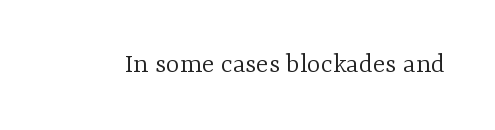
Q: Is the text bold? A: No.
Q: Is the text italic (slanted)? A: No, it is upright.
Q: Is the typeface a serif or a sans-serif typeface? A: Serif.
Q: Is the text underlined? A: No.
Q: Is the spacing between letters normal or unusually wide? A: Normal.
Q: Width (condensed, normal, or wide)? A: Normal.
Q: Stroke contrast? A: Low.
Q: x-height? A: Medium.
Q: Monospaced? A: No.
